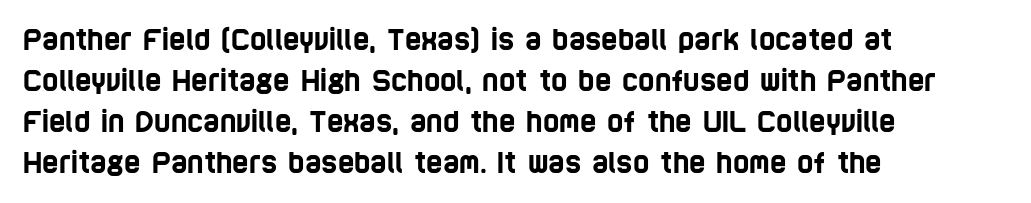
{"serif": "no", "width": "condensed", "stroke_contrast": "low", "x_height": "large", "monospaced": "no", "underline": "no", "align": "left", "line_spacing": "normal", "line_spacing_ratio": 1.47, "letter_spacing": "normal", "letter_spacing_em": 0.0, "glyph_px": 28}
